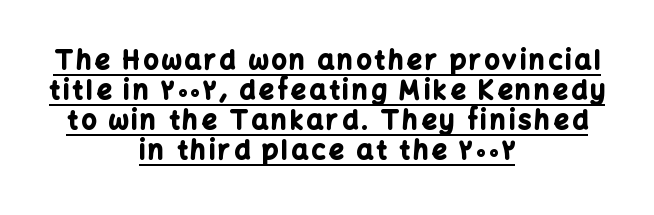
{"italic": "no", "bold": "yes", "underline": "yes", "align": "center", "line_spacing_ratio": 1.16, "glyph_px": 26}
